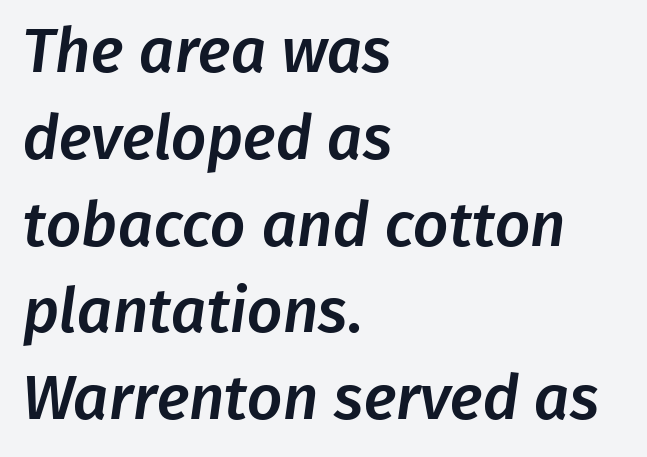
This sample has the flowing, uneven cadence of proportional lettering. A classic flush-left, rag-right setting is used for this passage. Beneath every word, the page is bare. The characters display no serif detailing; their extremities are plain. Inter-character spacing is left at the font's built-in metrics. The designer left line spacing at the default.
